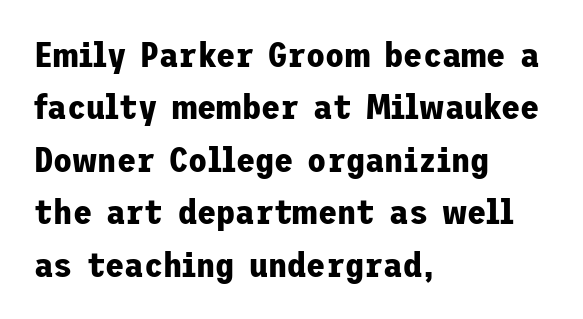
The vertical gap from one line to the next is medium. Only glyphs here, with clear space below each row. Notice how the stems are strictly vertical — no italics here. Letterform terminals end flat and unadorned throughout the passage.
